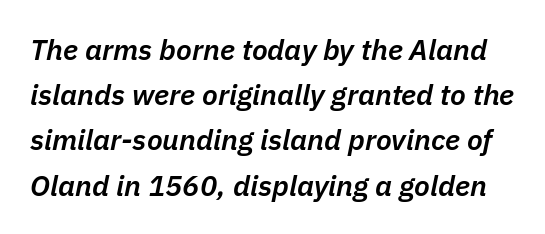
{"italic": "yes", "lean": "right", "slant_degrees": 11, "bold": "semi", "weight": "semibold", "width": "normal", "stroke_contrast": "low", "x_height": "medium", "monospaced": "no", "underline": "no", "line_spacing": "normal", "line_spacing_ratio": 1.56, "letter_spacing": "normal", "letter_spacing_em": 0.0, "glyph_px": 29}
